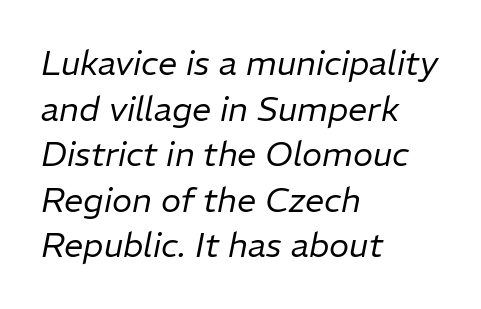
{"italic": "yes", "lean": "right", "slant_degrees": 11, "bold": "no", "weight": "regular", "width": "normal", "stroke_contrast": "low", "x_height": "medium", "monospaced": "no", "underline": "no", "align": "left", "line_spacing": "normal", "line_spacing_ratio": 1.34, "letter_spacing": "normal", "letter_spacing_em": 0.0, "glyph_px": 34}
